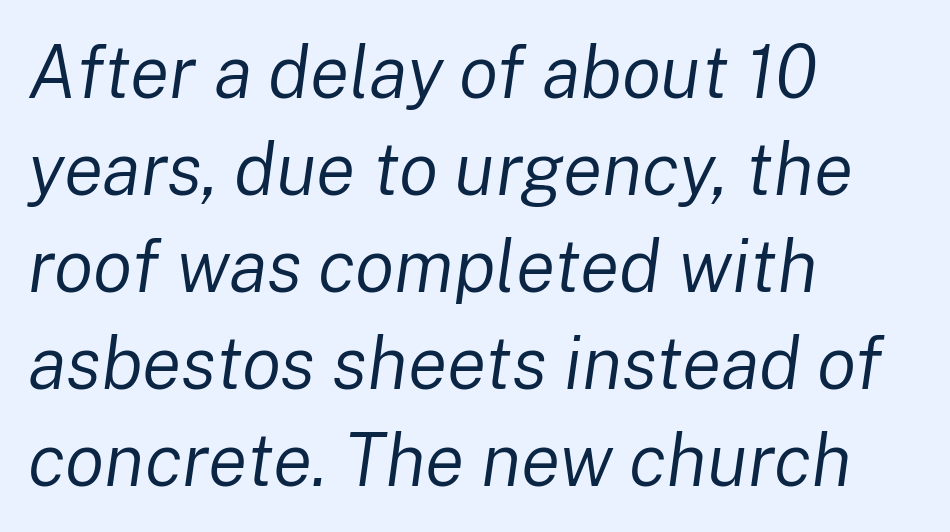
The image shows 73 px regular-weight type, italic (leaning right); set left-aligned, normal line spacing (1.33x), normal letter spacing, not underlined; low stroke contrast and a medium x-height.
